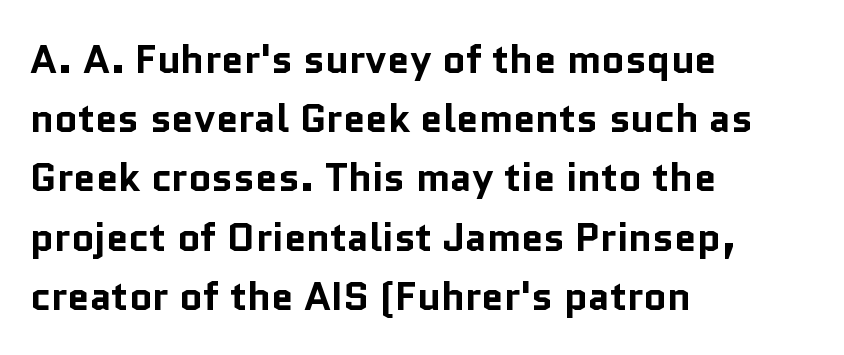
The image shows 40 px bold sans-serif type, upright; set left-aligned, normal line spacing (1.48x), normal letter spacing, not underlined; low stroke contrast and a medium x-height.
